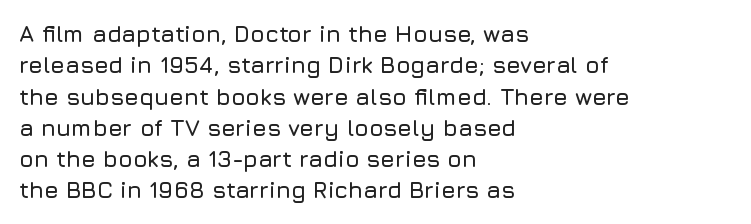
{"italic": "no", "underline": "no", "align": "left", "line_spacing": "normal", "line_spacing_ratio": 1.36, "letter_spacing": "normal", "letter_spacing_em": 0.0, "glyph_px": 23}
